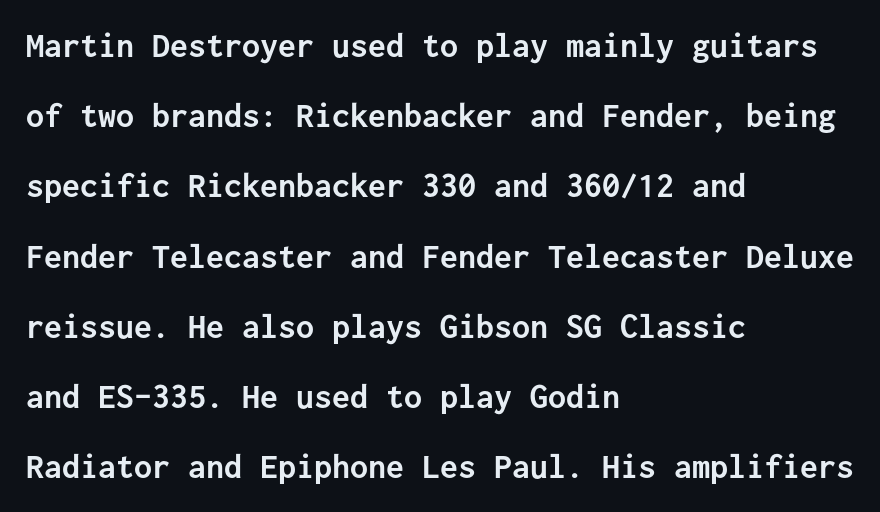
The image shows 36 px semibold sans-serif type, upright, monospaced; set left-aligned, loose line spacing (1.95x), normal letter spacing, not underlined; low stroke contrast and a medium x-height.
